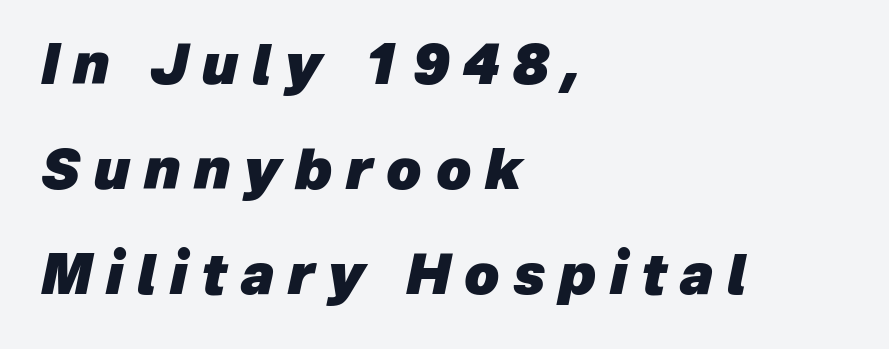
The image shows 55 px heavy type, italic (leaning right); set left-aligned, loose line spacing (1.91x), unusually wide letter spacing (+0.25 em), not underlined; low stroke contrast and a medium x-height.
